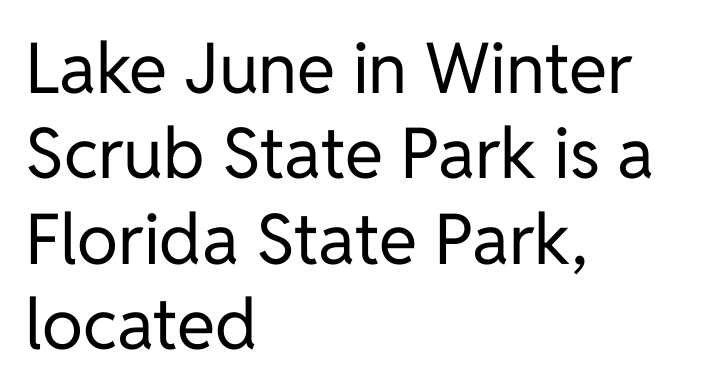
Q: Is the text bold? A: No.
Q: Is the text italic (slanted)? A: No, it is upright.
Q: Is the typeface a serif or a sans-serif typeface? A: Sans-serif.
Q: Is the text underlined? A: No.
Q: How is the paragraph aligned? A: Left-aligned.
Q: Is the spacing between letters normal or unusually wide? A: Normal.
Q: Width (condensed, normal, or wide)? A: Normal.
Q: Stroke contrast? A: Low.
Q: x-height? A: Medium.
Q: Monospaced? A: No.
